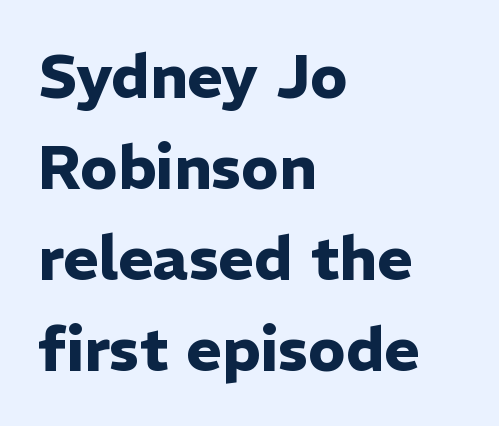
The image shows 61 px heavy sans-serif type, upright; set left-aligned, normal line spacing (1.49x), normal letter spacing, not underlined; low stroke contrast and a medium x-height.
